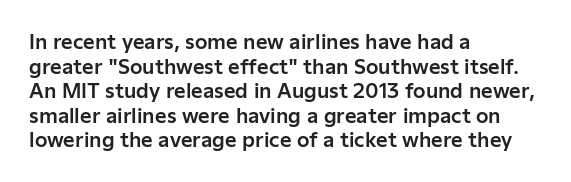
Here the glyphs are tracked normally, forming tight word shapes. The baseline area is clear. Ascenders rise straight up at ninety degrees. These lines stack with their left ends in a neat column.
